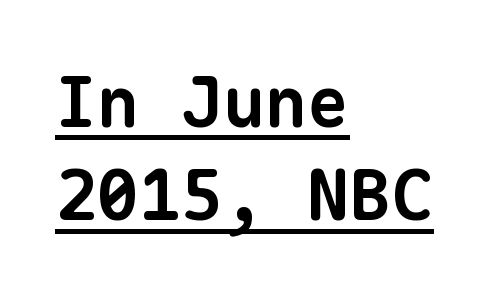
{"serif": "no", "bold": "yes", "weight": "bold", "width": "normal", "stroke_contrast": "low", "x_height": "medium", "monospaced": "yes", "underline": "yes", "align": "left", "line_spacing": "normal", "line_spacing_ratio": 1.33, "letter_spacing": "normal", "letter_spacing_em": 0.0, "glyph_px": 70}
